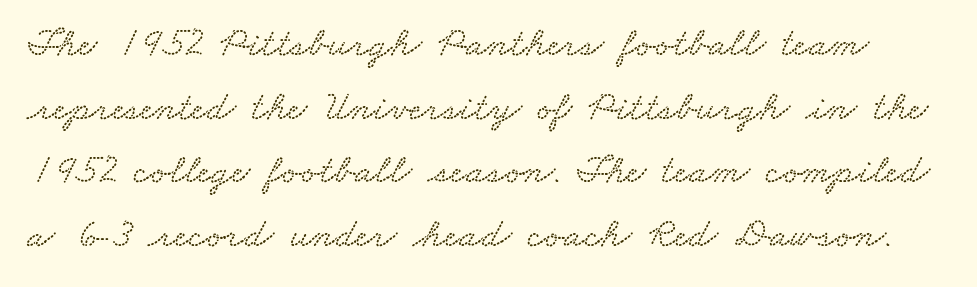
Q: Is the text underlined? A: No.
Q: Is the spacing between letters normal or unusually wide? A: Normal.
Q: Is the spacing between lines tight, normal or loose? A: Normal.
Q: Width (condensed, normal, or wide)? A: Wide.
Q: Stroke contrast? A: Low.
Q: x-height? A: Small.
Q: Monospaced? A: No.
